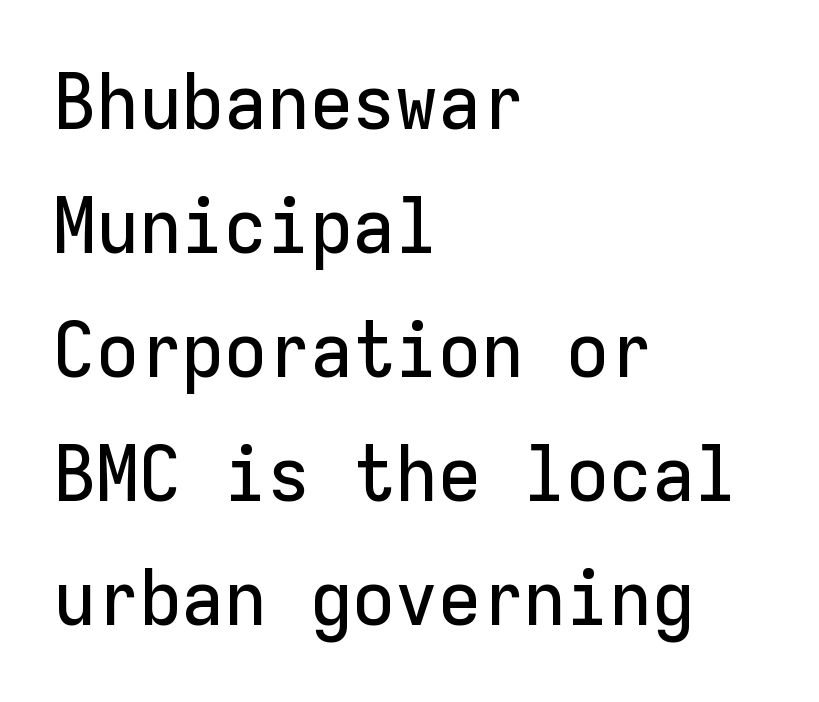
The image shows 78 px sans-serif type, upright, monospaced; set left-aligned, normal line spacing (1.59x), normal letter spacing, not underlined; low stroke contrast and a medium x-height.
